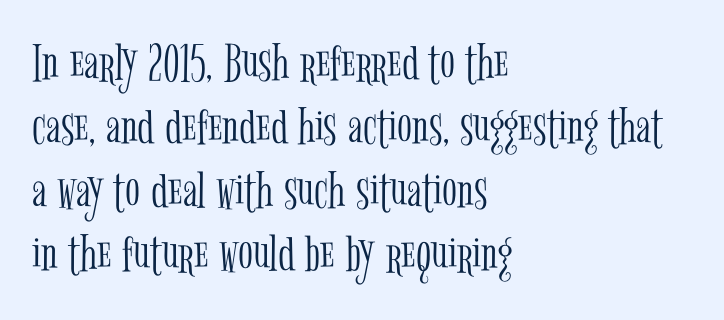
The image shows 55 px light, condensed serif type, upright; set left-aligned, line spacing 1.16x, normal letter spacing, not underlined; low stroke contrast and a medium x-height.
